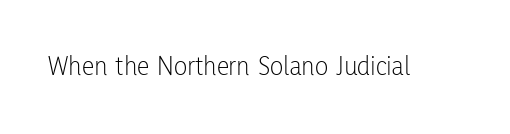
{"serif": "no", "italic": "no", "bold": "no", "weight": "light", "width": "condensed", "stroke_contrast": "low", "x_height": "medium", "monospaced": "no", "underline": "no", "letter_spacing": "normal", "letter_spacing_em": 0.0, "glyph_px": 28}
